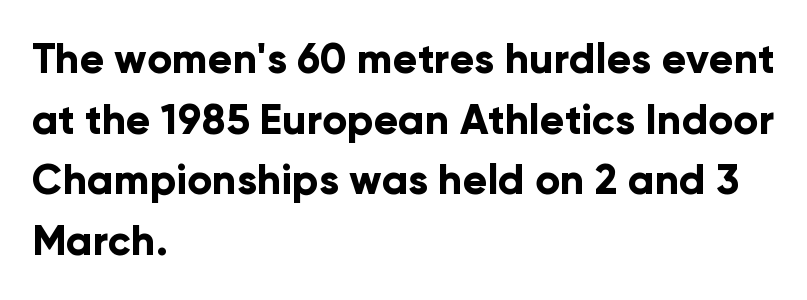
Q: Is the text bold? A: Yes.
Q: Is the text italic (slanted)? A: No, it is upright.
Q: Is the typeface a serif or a sans-serif typeface? A: Sans-serif.
Q: Is the text underlined? A: No.
Q: How is the paragraph aligned? A: Left-aligned.
Q: Is the spacing between letters normal or unusually wide? A: Normal.
Q: Is the spacing between lines tight, normal or loose? A: Normal.
Q: Width (condensed, normal, or wide)? A: Normal.
Q: Stroke contrast? A: Low.
Q: x-height? A: Medium.
Q: Monospaced? A: No.
